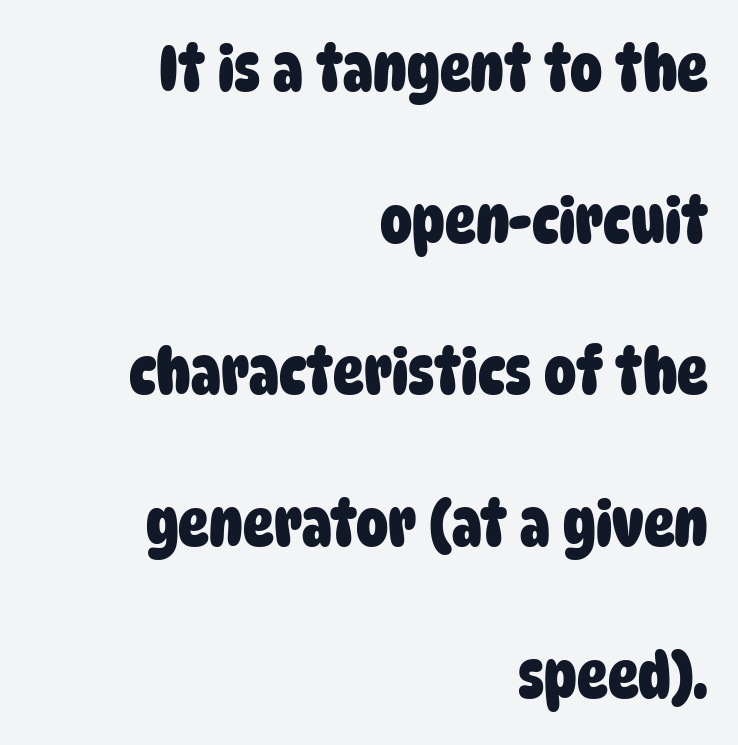
Q: Is the text bold? A: Yes.
Q: Is the typeface a serif or a sans-serif typeface? A: Sans-serif.
Q: Is the text underlined? A: No.
Q: How is the paragraph aligned? A: Right-aligned.
Q: Is the spacing between letters normal or unusually wide? A: Normal.
Q: Is the spacing between lines tight, normal or loose? A: Loose.
Q: Width (condensed, normal, or wide)? A: Condensed.
Q: Stroke contrast? A: Low.
Q: x-height? A: Large.
Q: Monospaced? A: No.
